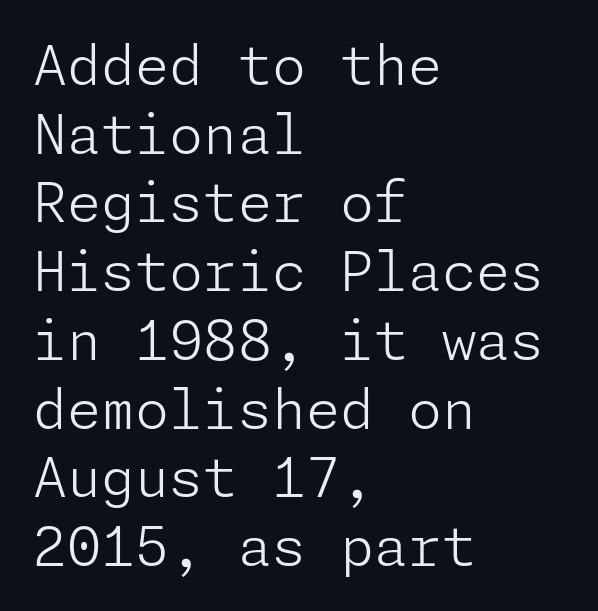
{"serif": "no", "italic": "no", "bold": "no", "weight": "light", "width": "normal", "stroke_contrast": "low", "x_height": "medium", "underline": "no", "align": "left", "line_spacing": "normal", "line_spacing_ratio": 1.25, "letter_spacing": "normal", "letter_spacing_em": 0.0, "glyph_px": 55}
